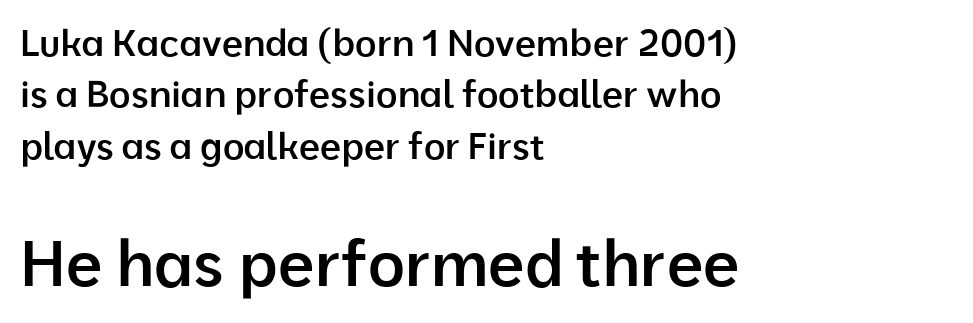
{"serif": "no", "italic": "no", "bold": "semi", "weight": "semibold", "width": "normal", "stroke_contrast": "low", "x_height": "medium", "monospaced": "no", "underline": "no", "align": "left", "line_spacing": "normal", "line_spacing_ratio": 1.39, "letter_spacing": "normal", "letter_spacing_em": 0.0, "larger_block": "second", "size_ratio": 1.73, "glyph_px": 64}
